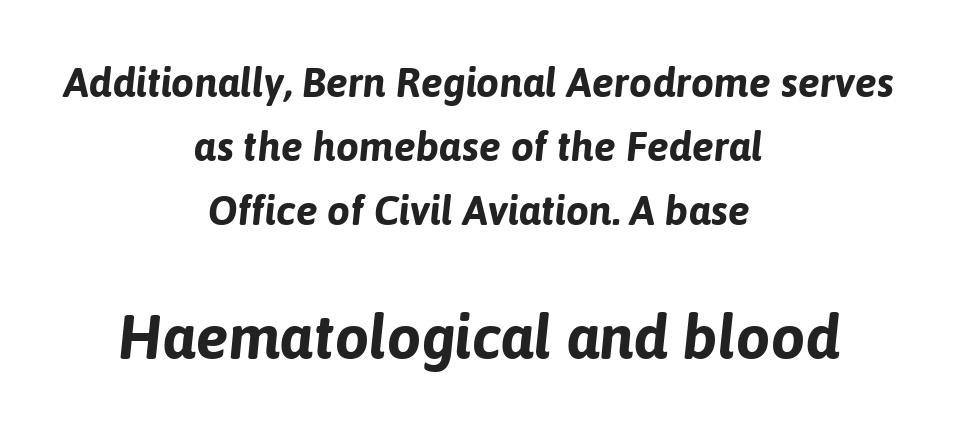
The image shows 61 px bold type, italic (leaning right); set centered, normal line spacing (1.56x), normal letter spacing, not underlined; the second (bottom) block is 1.49x larger; low stroke contrast and a medium x-height.
